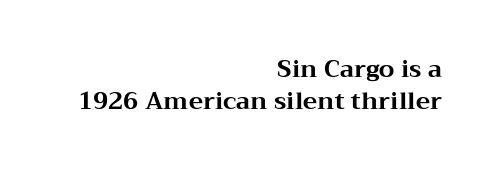
{"italic": "no", "bold": "yes", "underline": "no", "align": "right", "line_spacing": "normal", "line_spacing_ratio": 1.33, "letter_spacing": "normal", "letter_spacing_em": 0.0, "glyph_px": 24}
